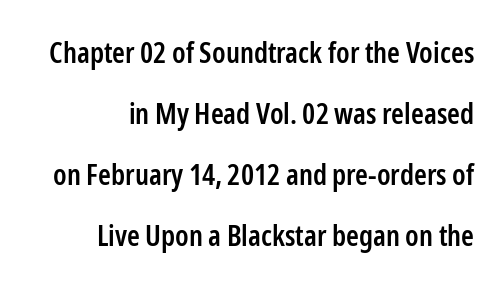
Q: Is the text bold? A: Semi-bold.
Q: Is the text italic (slanted)? A: No, it is upright.
Q: Is the typeface a serif or a sans-serif typeface? A: Sans-serif.
Q: Is the text underlined? A: No.
Q: How is the paragraph aligned? A: Right-aligned.
Q: Is the spacing between letters normal or unusually wide? A: Normal.
Q: Is the spacing between lines tight, normal or loose? A: Loose.
Q: Width (condensed, normal, or wide)? A: Condensed.
Q: Stroke contrast? A: Low.
Q: x-height? A: Medium.
Q: Monospaced? A: No.
